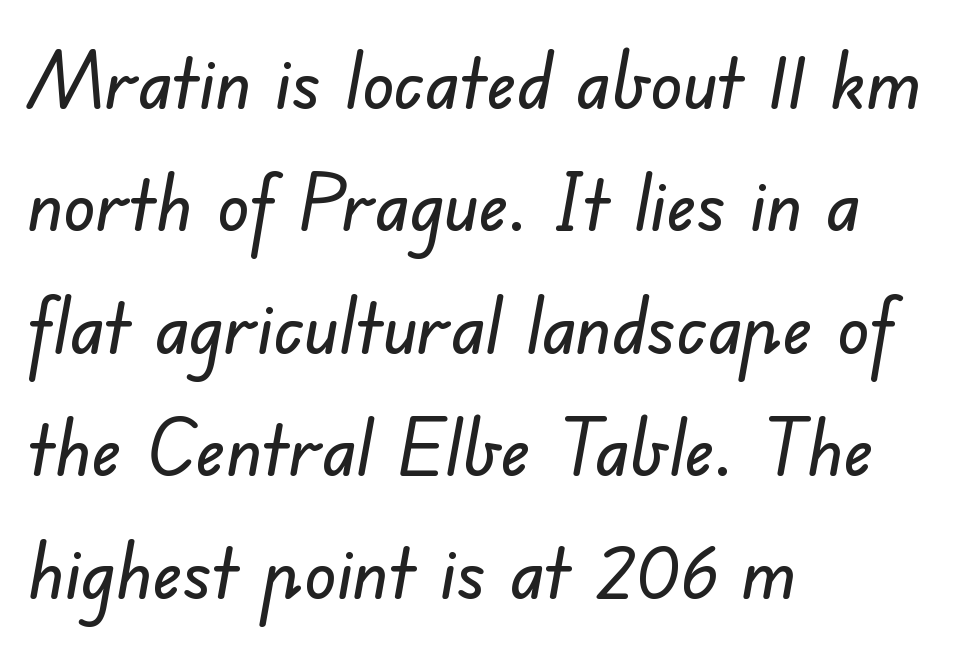
The image shows 79 px sans-serif type; set left-aligned, normal line spacing (1.55x), normal letter spacing, not underlined; low stroke contrast and a small x-height.
